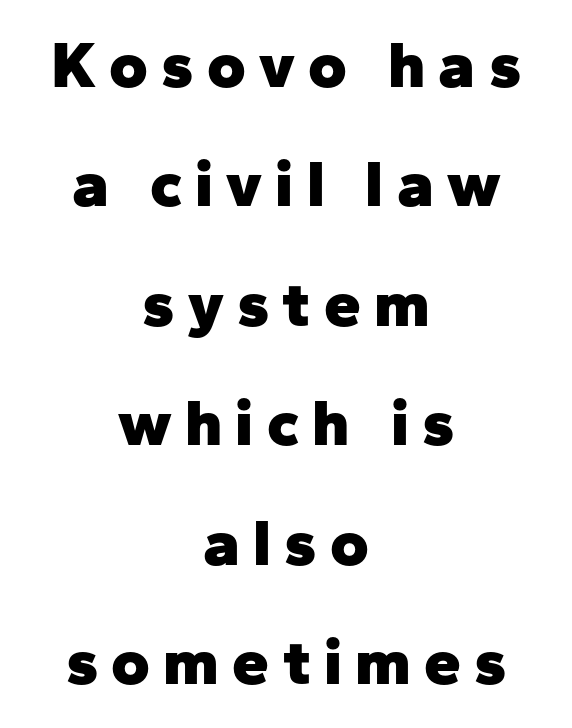
Heft: maximum for text — a bold. Nobody drew a line under any word here. The face used here is a sans, in the tradition of grotesques and geometrics. The lettering stays uniformly vertical, giving the passage a roman look. The tracking jumps out immediately: characters are airy and widely separated.
